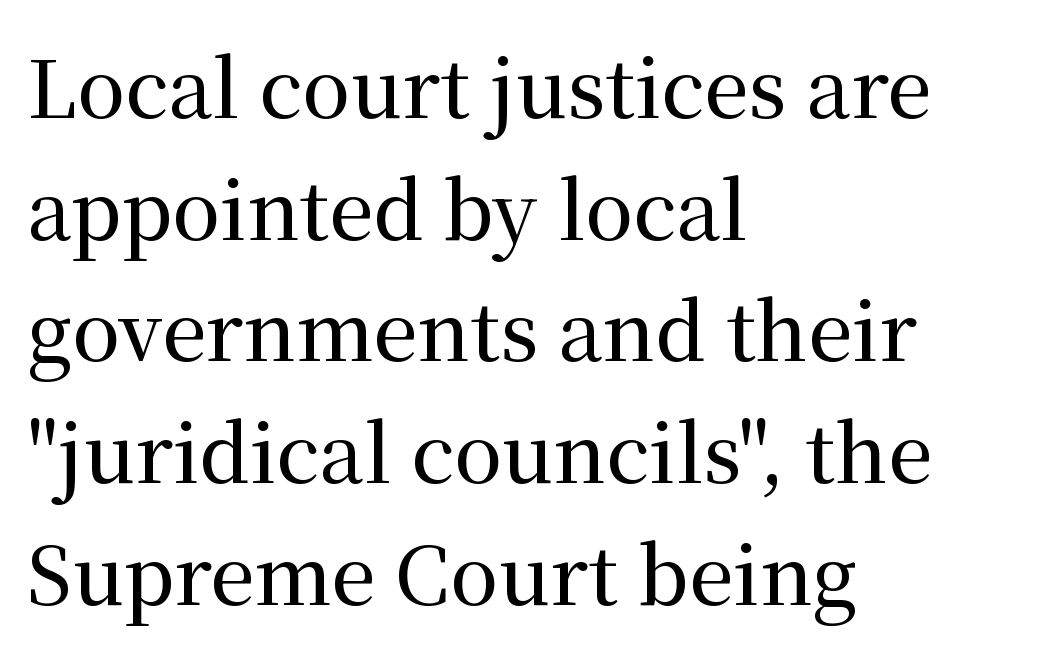
Q: Is the text italic (slanted)? A: No, it is upright.
Q: Is the typeface a serif or a sans-serif typeface? A: Serif.
Q: Is the text underlined? A: No.
Q: How is the paragraph aligned? A: Left-aligned.
Q: Is the spacing between letters normal or unusually wide? A: Normal.
Q: Is the spacing between lines tight, normal or loose? A: Normal.
Q: Width (condensed, normal, or wide)? A: Normal.
Q: Stroke contrast? A: Medium.
Q: x-height? A: Medium.
Q: Monospaced? A: No.
